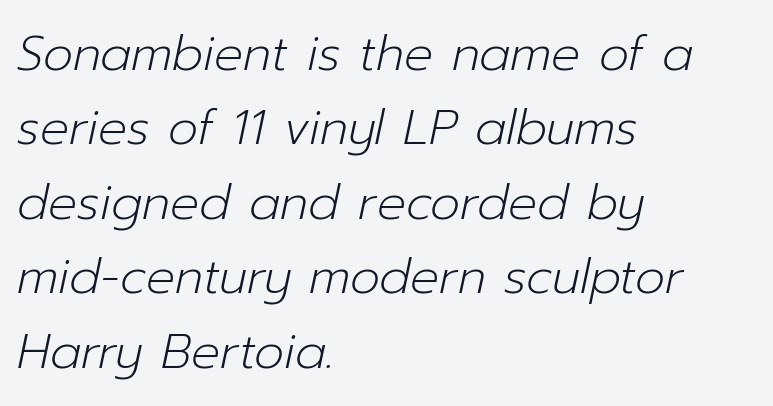
The image shows 48 px light type, italic (leaning right); set left-aligned, normal line spacing (1.55x), normal letter spacing, not underlined; low stroke contrast and a medium x-height.
